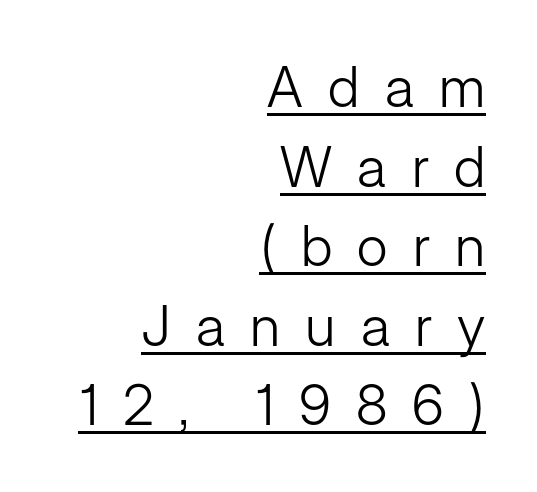
{"serif": "no", "italic": "no", "bold": "no", "weight": "light", "width": "normal", "stroke_contrast": "low", "x_height": "medium", "monospaced": "no", "underline": "yes", "align": "right", "line_spacing": "normal", "line_spacing_ratio": 1.42, "letter_spacing": "wide", "letter_spacing_em": 0.45, "glyph_px": 56}
